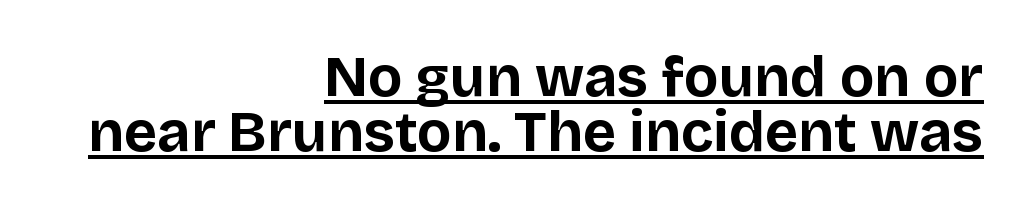
The image shows 57 px bold sans-serif type, upright; set right-aligned, tight line spacing (0.96x), normal letter spacing, underlined; low stroke contrast and a large x-height.
